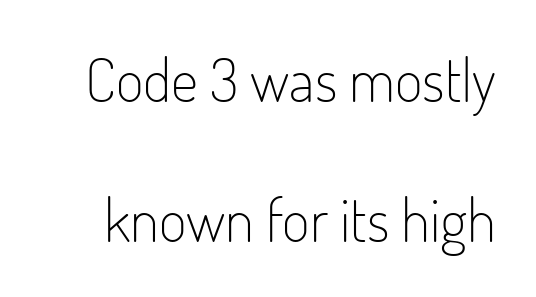
Q: Is the text bold? A: No.
Q: Is the text italic (slanted)? A: No, it is upright.
Q: Is the typeface a serif or a sans-serif typeface? A: Sans-serif.
Q: Is the text underlined? A: No.
Q: Is the spacing between letters normal or unusually wide? A: Normal.
Q: Is the spacing between lines tight, normal or loose? A: Loose.
Q: Width (condensed, normal, or wide)? A: Condensed.
Q: Stroke contrast? A: Low.
Q: x-height? A: Small.
Q: Monospaced? A: No.
